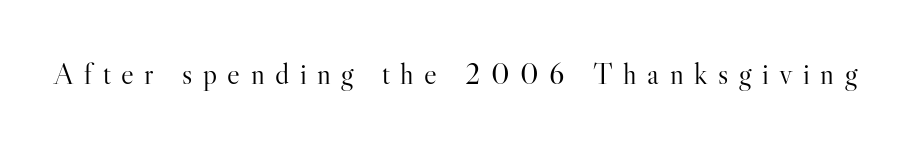
The image shows 30 px light serif type, upright; set unusually wide letter spacing (+0.35 em), not underlined; high stroke contrast and a small x-height.
